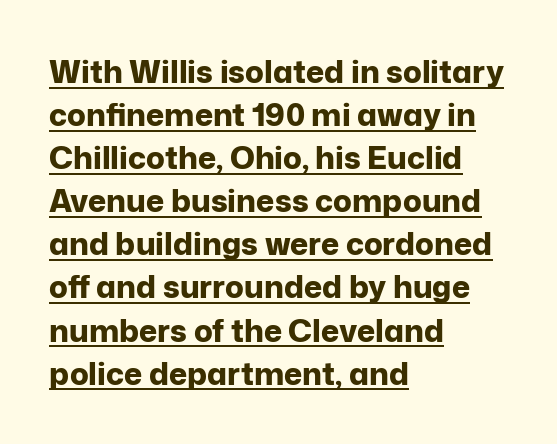
The image shows 31 px bold sans-serif type, upright; set left-aligned, normal line spacing (1.39x), normal letter spacing, underlined; low stroke contrast and a medium x-height.
